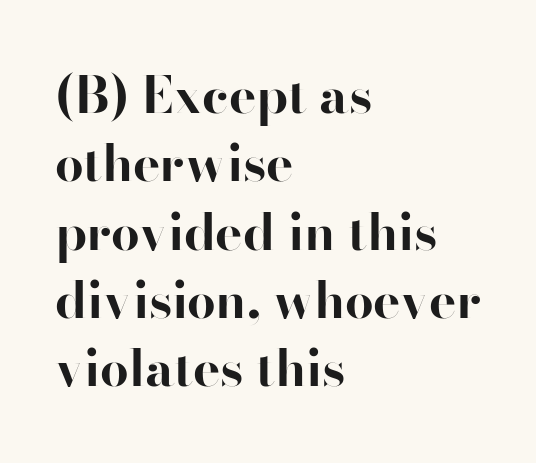
{"serif": "no", "italic": "no", "bold": "yes", "weight": "bold", "width": "normal", "stroke_contrast": "high", "x_height": "small", "monospaced": "no", "underline": "no", "align": "left", "line_spacing": "normal", "line_spacing_ratio": 1.34, "letter_spacing": "normal", "letter_spacing_em": 0.0, "glyph_px": 51}
